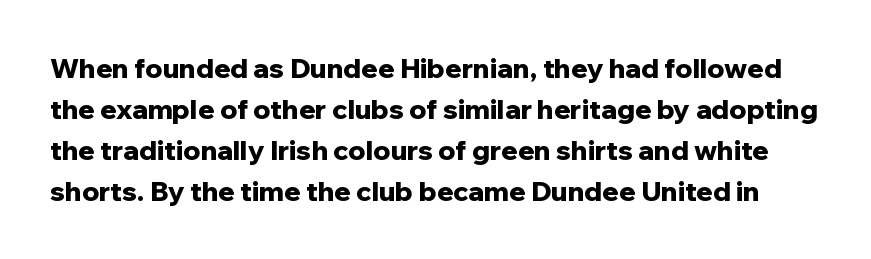
Q: Is the text bold? A: Yes.
Q: Is the text italic (slanted)? A: No, it is upright.
Q: Is the text underlined? A: No.
Q: Is the spacing between letters normal or unusually wide? A: Normal.
Q: Is the spacing between lines tight, normal or loose? A: Normal.
